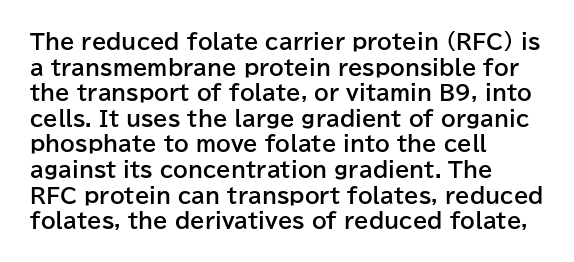
The image shows 21 px bold type, upright; set left-aligned, line spacing 1.22x, normal letter spacing, not underlined.
